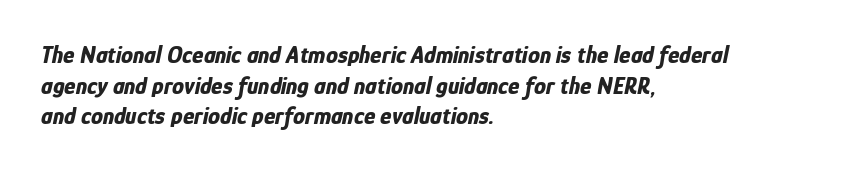
{"italic": "yes", "lean": "right", "slant_degrees": 12, "bold": "yes", "underline": "no", "align": "left", "line_spacing": "normal", "line_spacing_ratio": 1.28, "letter_spacing": "normal", "letter_spacing_em": 0.0, "glyph_px": 24}
